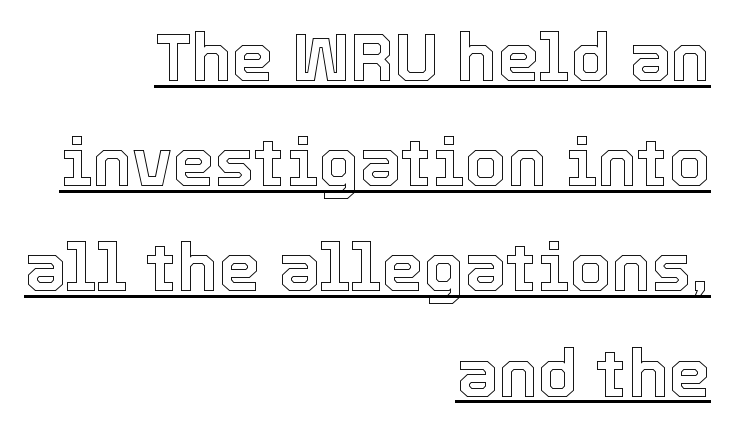
The image shows 67 px text type, upright; set right-aligned, normal line spacing (1.57x), normal letter spacing, underlined; a medium x-height.
